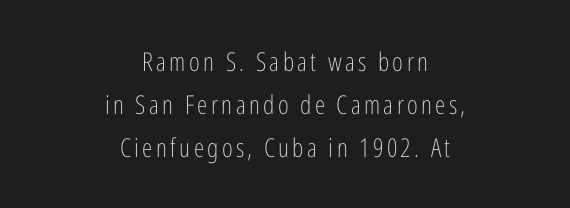
{"italic": "no", "bold": "no", "underline": "no", "align": "center", "line_spacing": "normal", "line_spacing_ratio": 1.65, "glyph_px": 26}
